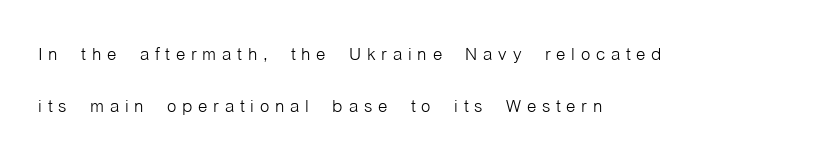
{"italic": "no", "bold": "no", "underline": "no", "align": "left", "line_spacing": "loose", "line_spacing_ratio": 2.15, "letter_spacing": "wide", "letter_spacing_em": 0.24, "glyph_px": 24}
